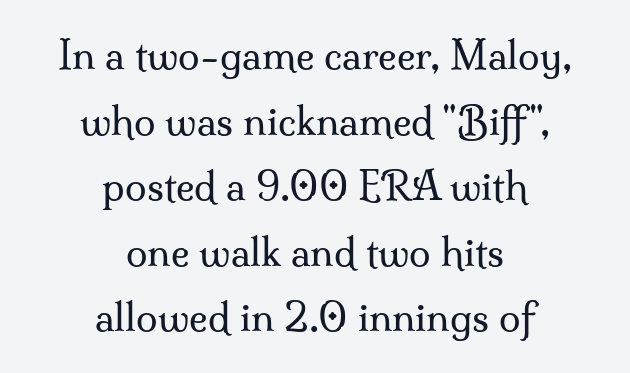
Q: Is the text bold? A: No.
Q: Is the text italic (slanted)? A: No, it is upright.
Q: Is the typeface a serif or a sans-serif typeface? A: Serif.
Q: Is the text underlined? A: No.
Q: How is the paragraph aligned? A: Centered.
Q: Is the spacing between letters normal or unusually wide? A: Normal.
Q: Is the spacing between lines tight, normal or loose? A: Normal.
Q: Width (condensed, normal, or wide)? A: Normal.
Q: Stroke contrast? A: Medium.
Q: x-height? A: Small.
Q: Monospaced? A: No.
